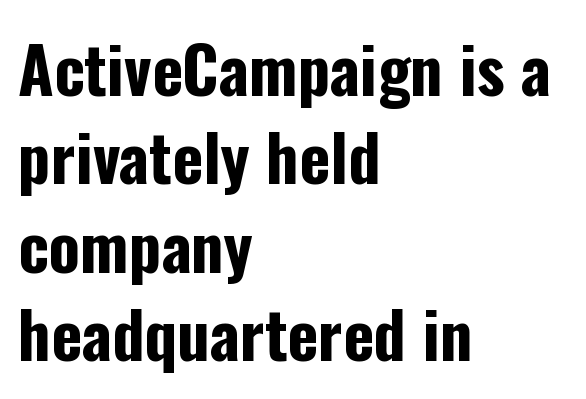
{"serif": "no", "italic": "no", "bold": "yes", "weight": "bold", "width": "condensed", "stroke_contrast": "low", "x_height": "medium", "monospaced": "no", "underline": "no", "align": "left", "line_spacing": "normal", "line_spacing_ratio": 1.36, "letter_spacing": "normal", "letter_spacing_em": 0.0, "glyph_px": 65}
